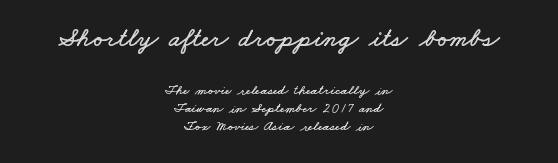
Q: Is the text underlined? A: No.
Q: How is the paragraph aligned? A: Centered.
Q: Is the spacing between letters normal or unusually wide? A: Normal.
Q: Is the spacing between lines tight, normal or loose? A: Normal.
Q: Which block of text is set in a larger size, the first (top) or the second (bottom)? A: The first (top) one.
